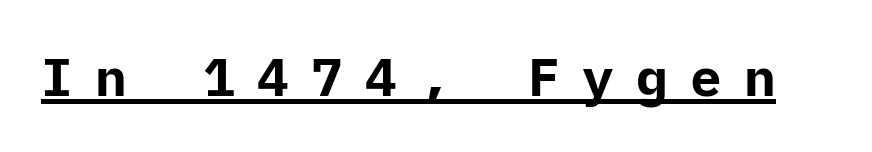
The image shows 53 px bold sans-serif type, upright; set unusually wide letter spacing (+0.42 em), underlined; low stroke contrast and a medium x-height.
